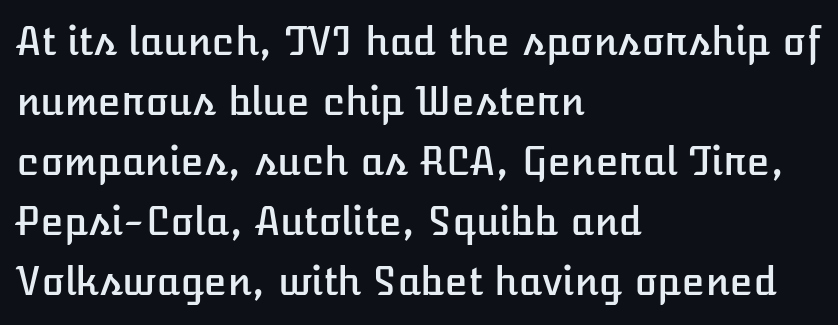
Q: Is the text italic (slanted)? A: No, it is upright.
Q: Is the text underlined? A: No.
Q: How is the paragraph aligned? A: Left-aligned.
Q: Is the spacing between letters normal or unusually wide? A: Normal.
Q: Is the spacing between lines tight, normal or loose? A: Normal.
Q: Width (condensed, normal, or wide)? A: Normal.
Q: Stroke contrast? A: Low.
Q: x-height? A: Medium.
Q: Monospaced? A: No.
